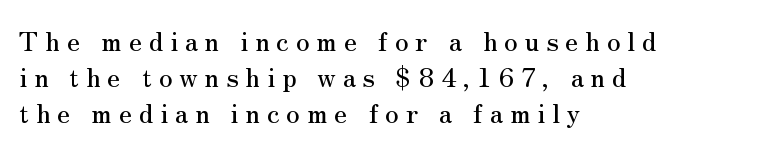
Q: Is the text italic (slanted)? A: No, it is upright.
Q: Is the text underlined? A: No.
Q: How is the paragraph aligned? A: Left-aligned.
Q: Is the spacing between letters normal or unusually wide? A: Unusually wide.
Q: Is the spacing between lines tight, normal or loose? A: Normal.
